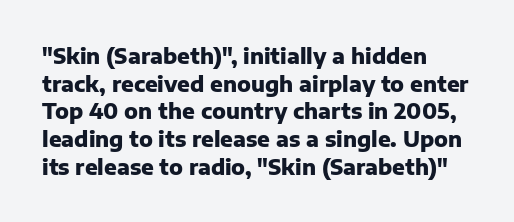
The image shows 21 px bold type, upright; set left-aligned, normal line spacing (1.32x), normal letter spacing, not underlined.
